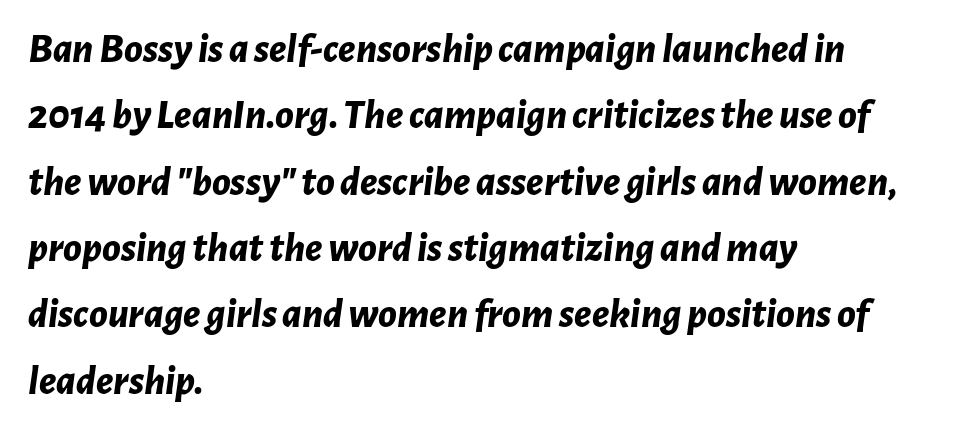
Underlining? Definitely not there. Students, note that the glyphs here touch the page at normal intervals. The passage shown is typed in a proportional face where columns would drift. Leading: standard. Casual observation: everything's shoved over to the left.
